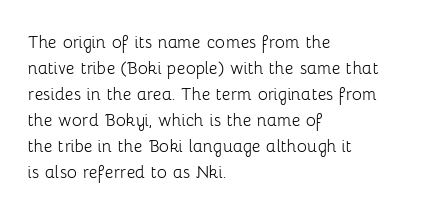
The image shows 21 px text type, upright; set left-aligned, line spacing 1.24x, normal letter spacing, not underlined.
